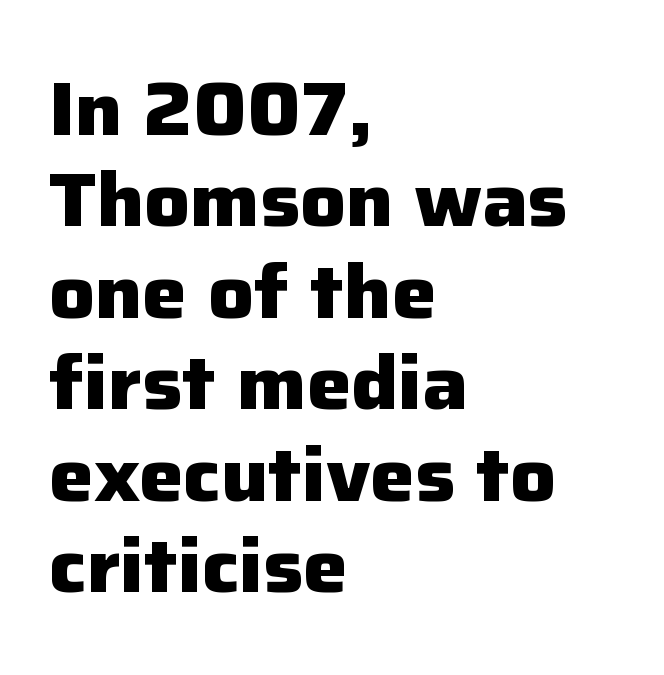
{"serif": "no", "italic": "no", "bold": "yes", "weight": "heavy", "width": "normal", "stroke_contrast": "low", "x_height": "medium", "monospaced": "no", "underline": "no", "align": "left", "line_spacing_ratio": 1.22, "letter_spacing": "normal", "letter_spacing_em": 0.0, "glyph_px": 75}
